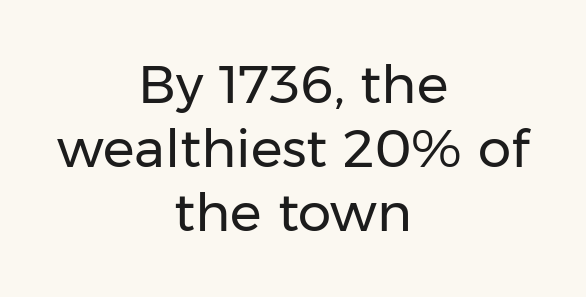
The image shows 53 px regular-weight sans-serif type, upright; set centered, line spacing 1.21x, normal letter spacing, not underlined; low stroke contrast and a medium x-height.
